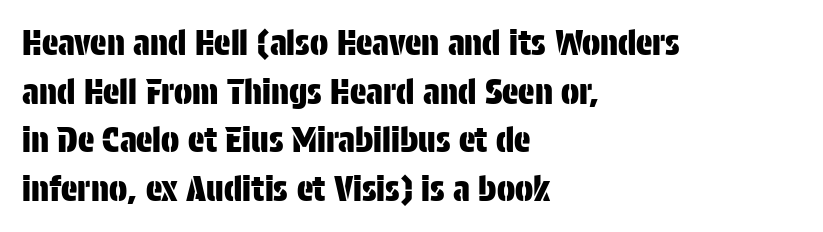
The image shows 34 px condensed sans-serif type, upright; set left-aligned, normal line spacing (1.43x), normal letter spacing, not underlined; low stroke contrast and a large x-height.
